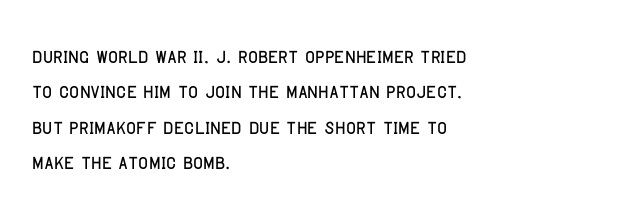
Q: Is the text italic (slanted)? A: No, it is upright.
Q: Is the text underlined? A: No.
Q: How is the paragraph aligned? A: Left-aligned.
Q: Is the spacing between letters normal or unusually wide? A: Normal.
Q: Is the spacing between lines tight, normal or loose? A: Normal.
